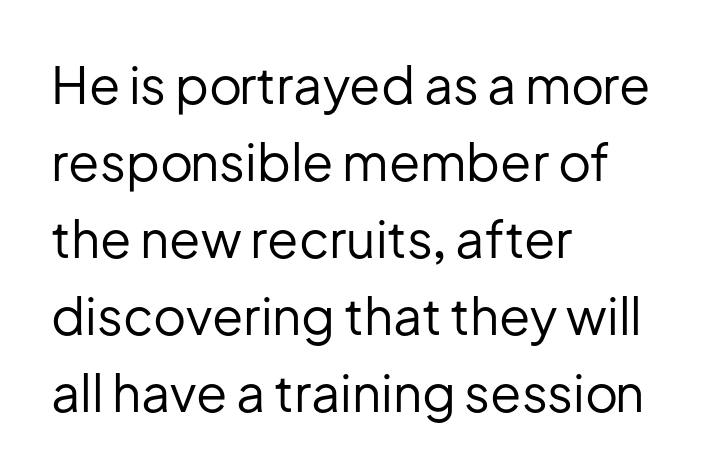
Nothing unusual about the tracking: characters are spaced as the font intends. Ordinary non-slanted type is in use. Interline gaps are of average width in this sample. Left-aligned paragraph, ragged on the right.
